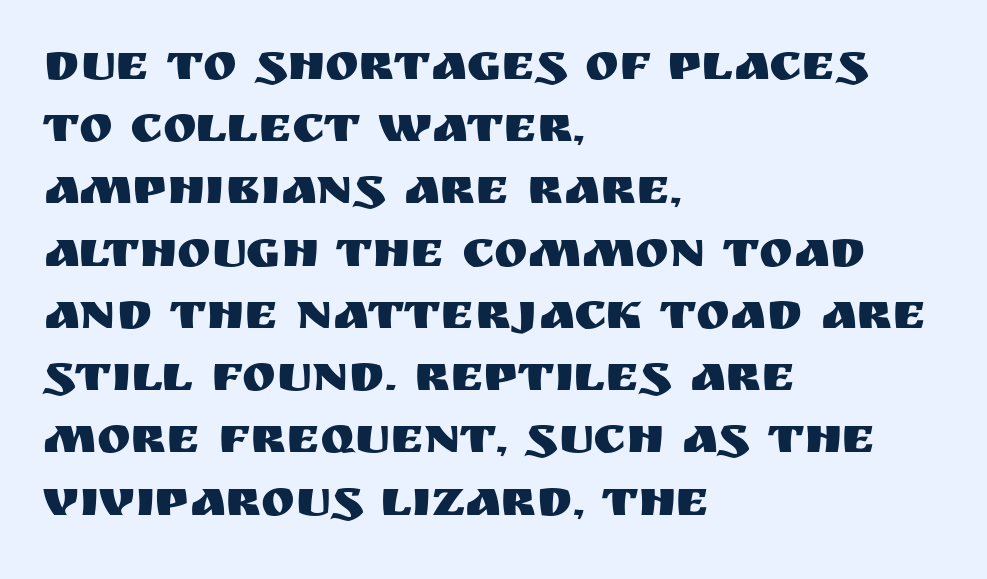
The image shows 51 px sans-serif type, upright; set left-aligned, line spacing 1.22x, normal letter spacing, not underlined; medium stroke contrast and a large x-height.
